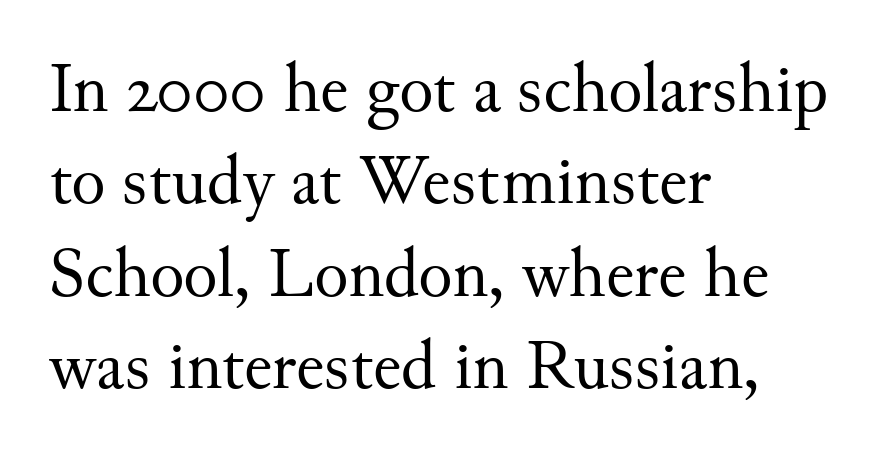
The image shows 71 px regular-weight serif type, upright; set left-aligned, normal line spacing (1.3x), normal letter spacing, not underlined; medium stroke contrast and a small x-height.
